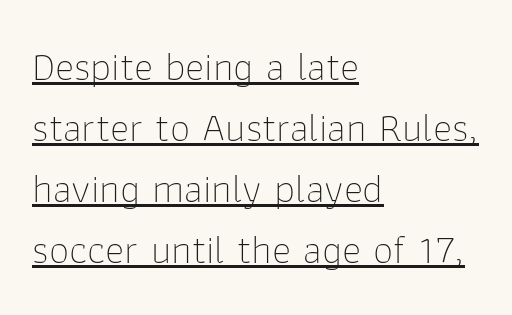
Stems here are at most as thick as an everyday book face. The face used here appears with an underline applied. Proportional: the letters do not fall into vertical columns. Font category for this specimen: sans-serif. The paragraph has a hard left edge and a soft right edge. Unlike italic type, these characters show no tilt at all.
